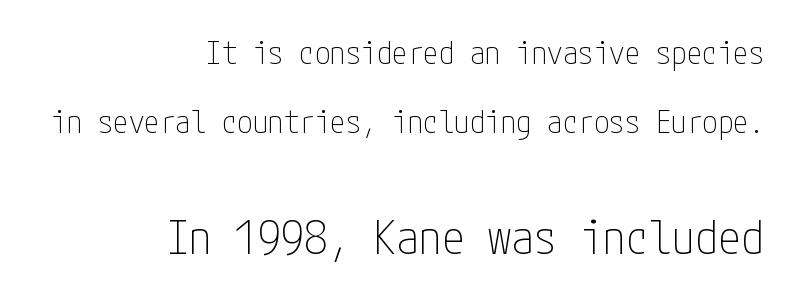
Q: Is the text bold? A: No.
Q: Is the text italic (slanted)? A: No, it is upright.
Q: Is the typeface a serif or a sans-serif typeface? A: Sans-serif.
Q: Is the text underlined? A: No.
Q: How is the paragraph aligned? A: Right-aligned.
Q: Is the spacing between letters normal or unusually wide? A: Normal.
Q: Is the spacing between lines tight, normal or loose? A: Loose.
Q: Which block of text is set in a larger size, the first (top) or the second (bottom)? A: The second (bottom) one.
Q: Width (condensed, normal, or wide)? A: Condensed.
Q: Stroke contrast? A: Low.
Q: x-height? A: Medium.
